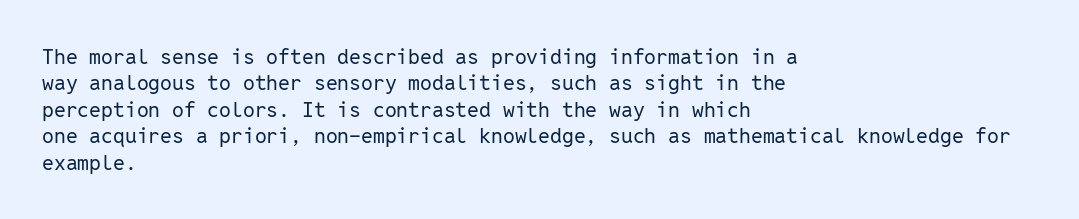
Q: Is the text bold? A: No.
Q: Is the text italic (slanted)? A: No, it is upright.
Q: Is the text underlined? A: No.
Q: How is the paragraph aligned? A: Left-aligned.
Q: Is the spacing between letters normal or unusually wide? A: Normal.
Q: Is the spacing between lines tight, normal or loose? A: Normal.
